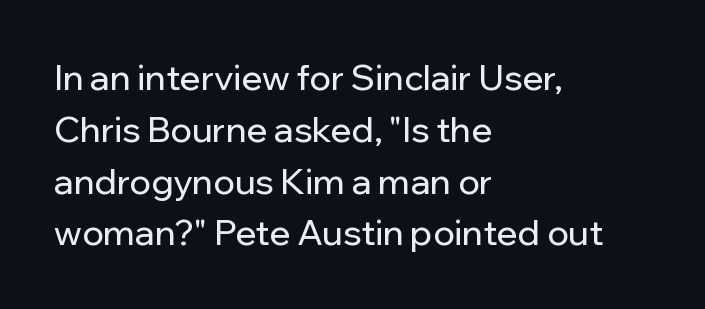
The image shows 35 px sans-serif type, upright; set left-aligned, normal line spacing (1.48x), normal letter spacing, not underlined; low stroke contrast and a medium x-height.
